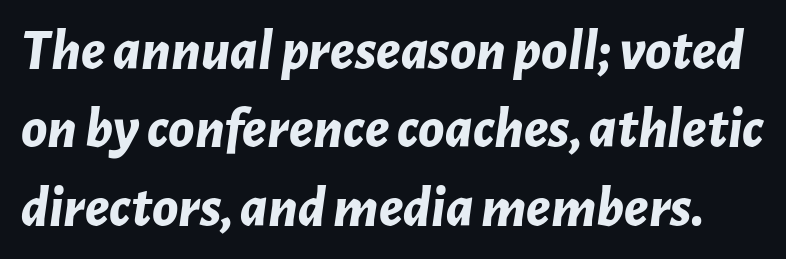
These lines are rendered in a variable-pitch font. The letters are bold, with thick, heavy strokes. The space between consecutive lines is moderate. The string is rendered with underlining switched off.
